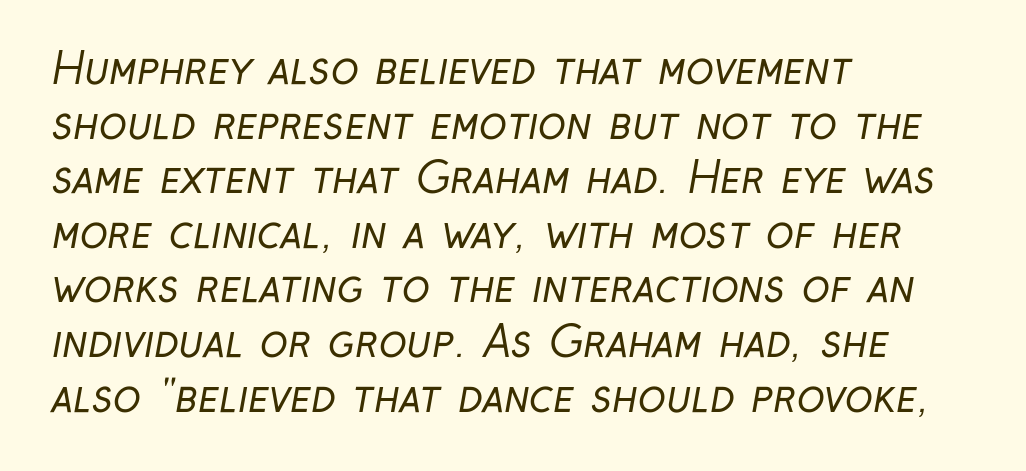
The image shows 42 px regular-weight, condensed sans-serif type; set left-aligned, normal line spacing (1.3x), normal letter spacing, not underlined; low stroke contrast and a medium x-height.
